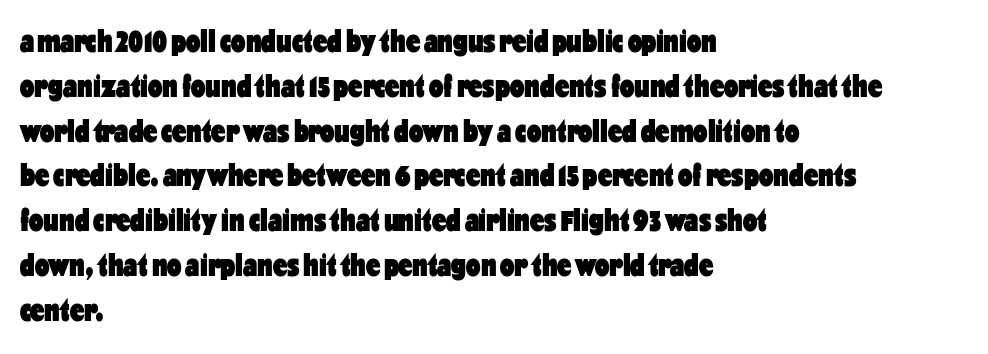
The image shows 32 px heavy, condensed sans-serif type, upright; set left-aligned, normal line spacing (1.4x), normal letter spacing, not underlined; low stroke contrast and a medium x-height.
